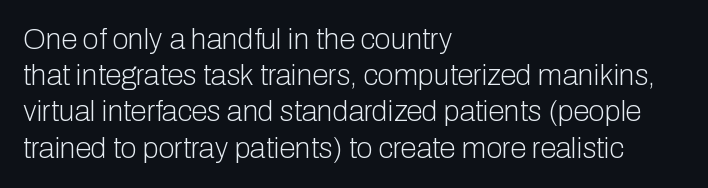
Q: Is the text bold? A: No.
Q: Is the text italic (slanted)? A: No, it is upright.
Q: Is the typeface a serif or a sans-serif typeface? A: Sans-serif.
Q: Is the text underlined? A: No.
Q: How is the paragraph aligned? A: Left-aligned.
Q: Is the spacing between letters normal or unusually wide? A: Normal.
Q: Is the spacing between lines tight, normal or loose? A: Normal.
Q: Width (condensed, normal, or wide)? A: Normal.
Q: Stroke contrast? A: Low.
Q: x-height? A: Medium.
Q: Monospaced? A: No.
